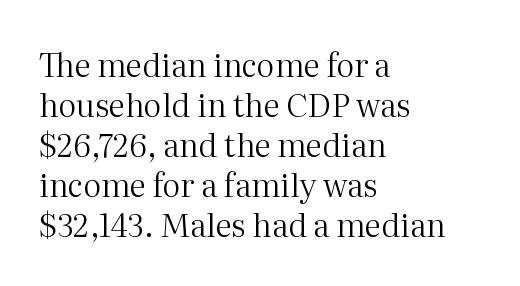
The image shows 32 px regular-weight serif type, upright; set left-aligned, normal line spacing (1.25x), normal letter spacing, not underlined; medium stroke contrast and a medium x-height.
